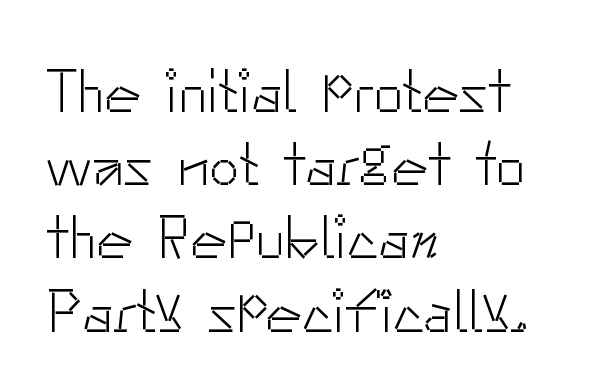
Q: Is the text bold? A: No.
Q: Is the text italic (slanted)? A: No, it is upright.
Q: Is the typeface a serif or a sans-serif typeface? A: Sans-serif.
Q: Is the text underlined? A: No.
Q: How is the paragraph aligned? A: Left-aligned.
Q: Is the spacing between letters normal or unusually wide? A: Normal.
Q: Width (condensed, normal, or wide)? A: Normal.
Q: Stroke contrast? A: Low.
Q: x-height? A: Small.
Q: Monospaced? A: No.
